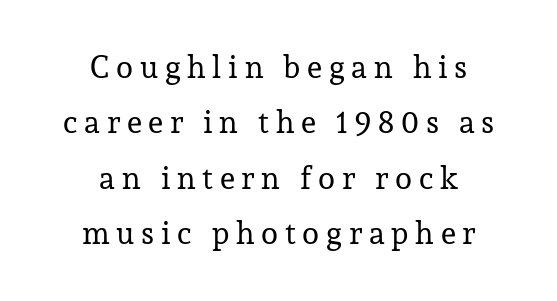
What stands out about the letter spacing? Its width — letters are far apart. The space beneath each line is pristine and unruled. The type family on display is of the serif kind. Upright lettering throughout. The passage shown is typed in a proportional face where columns would drift.
